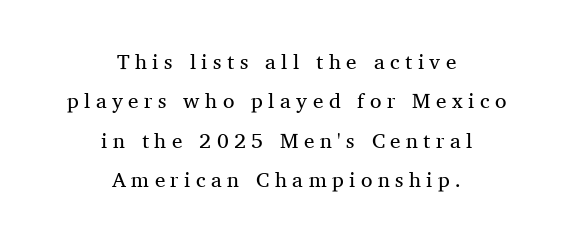
Both edges are ragged and mirror each other, which tells us the setting is centered. Quick note: underline off. No extra ink here — the face is not bold. Caption: expanded tracking, letters set apart.
